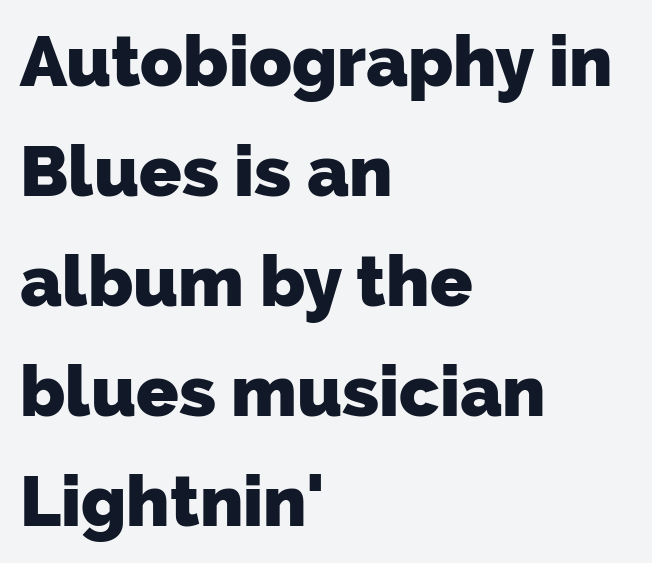
No extra tracking has been applied to these lines. The strokes are fattened all the way to bold. Do the characters align in a grid? No, the font is proportional. If you measured baseline to baseline, you'd find a middling distance.
